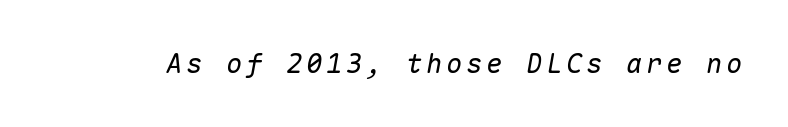
Q: Is the text bold? A: No.
Q: Is the text italic (slanted)? A: Yes, it leans right by about 10 degrees.
Q: Is the text underlined? A: No.
